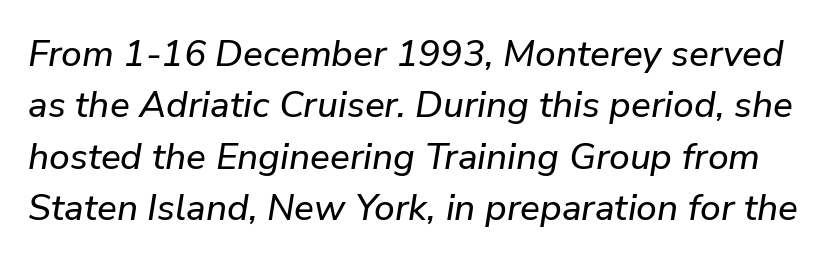
{"italic": "yes", "lean": "right", "slant_degrees": 9, "width": "normal", "stroke_contrast": "low", "x_height": "medium", "monospaced": "no", "underline": "no", "line_spacing": "normal", "line_spacing_ratio": 1.39, "letter_spacing": "normal", "letter_spacing_em": 0.0, "glyph_px": 37}
